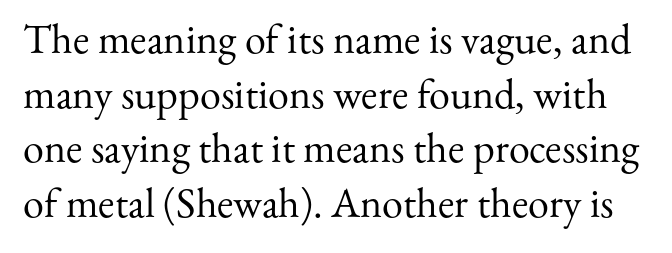
{"serif": "yes", "italic": "no", "bold": "no", "weight": "regular", "width": "normal", "stroke_contrast": "medium", "x_height": "small", "monospaced": "no", "underline": "no", "line_spacing": "normal", "line_spacing_ratio": 1.3, "letter_spacing": "normal", "letter_spacing_em": 0.0, "glyph_px": 42}
